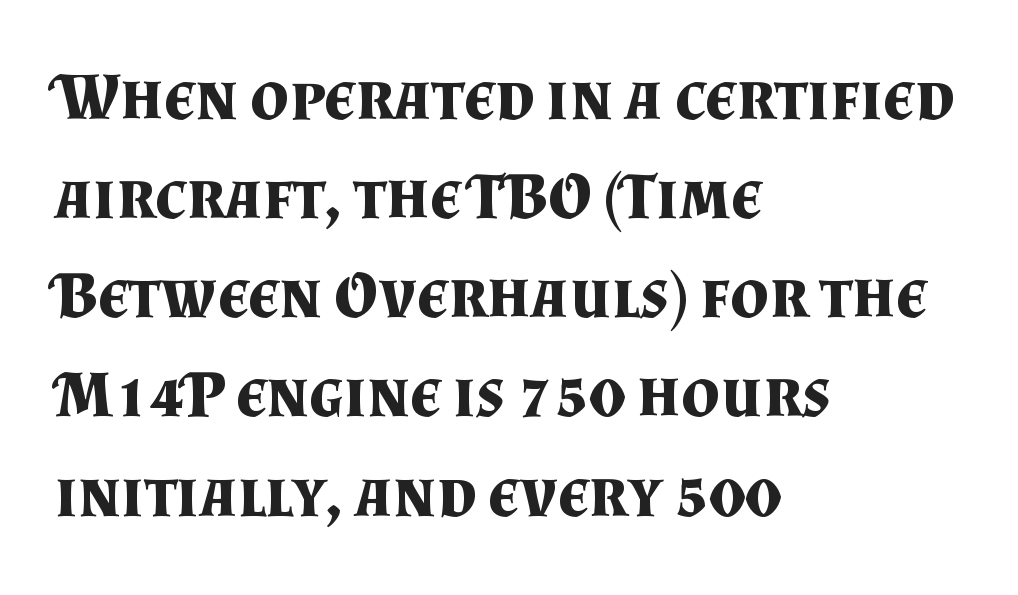
A student would call this left alignment; a typographer would say flush left, rag right. Short note: letters normally spaced. Each glyph is drawn with heavy, bold strokes. Note the varied advance widths — an 'i' is clearly narrower than an 'm'. Quick note: interline space is typical. Is this a sans? No — the strokes have serifs.
